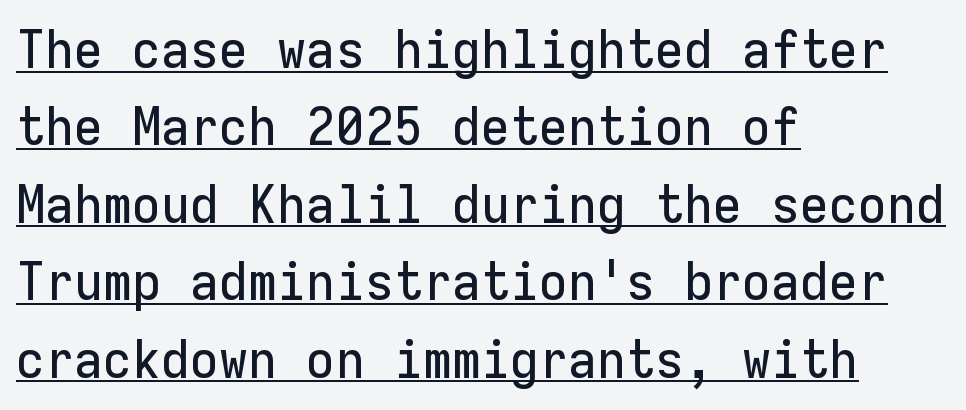
The gaps between neighbouring characters are ordinary and unremarkable. One-word summary of the alignment: left. Italic? Not at all — the glyphs are vertical. The rendering uses typewriter-style spacing with identical character cells.
